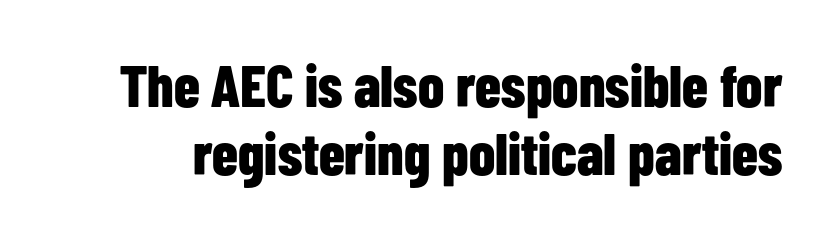
{"serif": "no", "italic": "no", "bold": "yes", "weight": "bold", "width": "condensed", "stroke_contrast": "low", "x_height": "medium", "monospaced": "no", "underline": "no", "line_spacing": "tight", "line_spacing_ratio": 1.15, "letter_spacing": "normal", "letter_spacing_em": 0.0, "glyph_px": 59}
